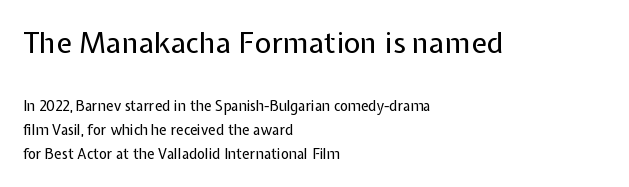
Q: Is the text bold? A: No.
Q: Is the text italic (slanted)? A: No, it is upright.
Q: Is the typeface a serif or a sans-serif typeface? A: Sans-serif.
Q: Is the text underlined? A: No.
Q: How is the paragraph aligned? A: Left-aligned.
Q: Is the spacing between letters normal or unusually wide? A: Normal.
Q: Which block of text is set in a larger size, the first (top) or the second (bottom)? A: The first (top) one.
Q: Width (condensed, normal, or wide)? A: Normal.
Q: Stroke contrast? A: Low.
Q: x-height? A: Medium.
Q: Monospaced? A: No.
